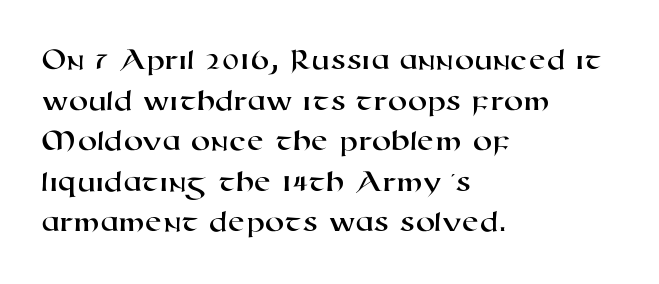
{"serif": "no", "width": "wide", "stroke_contrast": "high", "x_height": "medium", "monospaced": "no", "underline": "no", "align": "left", "line_spacing": "normal", "line_spacing_ratio": 1.31, "letter_spacing": "normal", "letter_spacing_em": 0.0, "glyph_px": 31}
